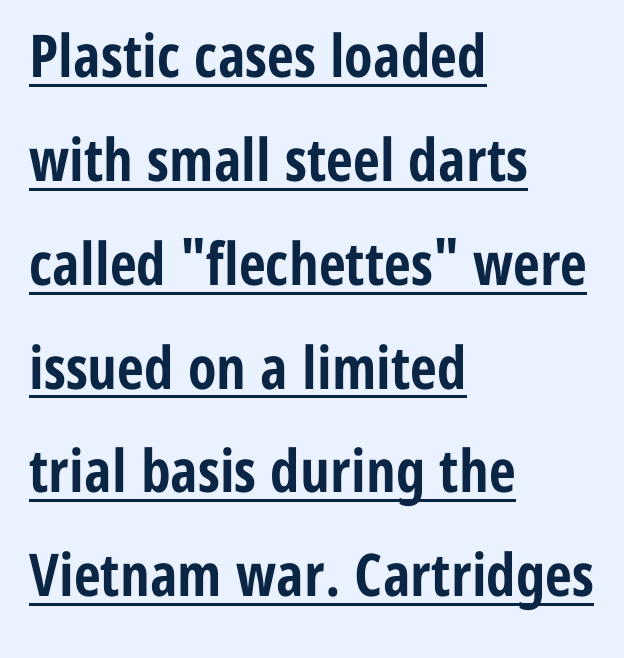
Q: Is the text bold? A: Yes.
Q: Is the text italic (slanted)? A: No, it is upright.
Q: Is the typeface a serif or a sans-serif typeface? A: Sans-serif.
Q: Is the text underlined? A: Yes.
Q: How is the paragraph aligned? A: Left-aligned.
Q: Is the spacing between letters normal or unusually wide? A: Normal.
Q: Width (condensed, normal, or wide)? A: Condensed.
Q: Stroke contrast? A: Low.
Q: x-height? A: Medium.
Q: Monospaced? A: No.
